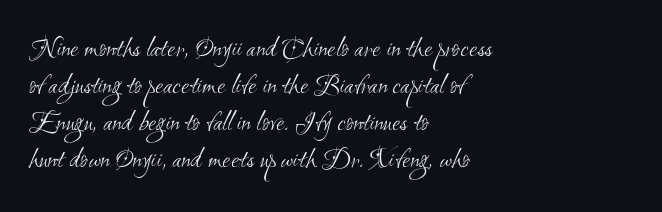
Q: Is the text bold? A: No.
Q: Is the typeface a serif or a sans-serif typeface? A: Sans-serif.
Q: Is the text underlined? A: No.
Q: How is the paragraph aligned? A: Left-aligned.
Q: Is the spacing between letters normal or unusually wide? A: Normal.
Q: Is the spacing between lines tight, normal or loose? A: Normal.
Q: Width (condensed, normal, or wide)? A: Condensed.
Q: Stroke contrast? A: Medium.
Q: x-height? A: Small.
Q: Monospaced? A: No.
